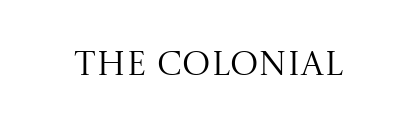
The image shows 34 px regular-weight serif type, upright; set normal letter spacing, not underlined; medium stroke contrast and a large x-height.
